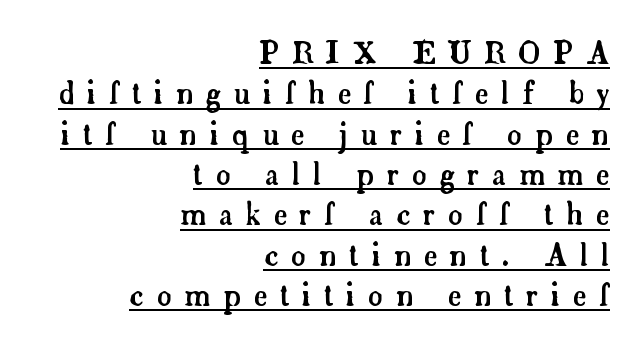
The image shows 29 px serif type, upright; set right-aligned, normal line spacing (1.39x), unusually wide letter spacing (+0.44 em), underlined; low stroke contrast and a small x-height.
